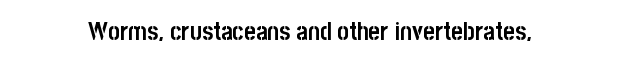
Q: Is the text bold? A: Yes.
Q: Is the text italic (slanted)? A: No, it is upright.
Q: Is the text underlined? A: No.
Q: Is the spacing between letters normal or unusually wide? A: Normal.
